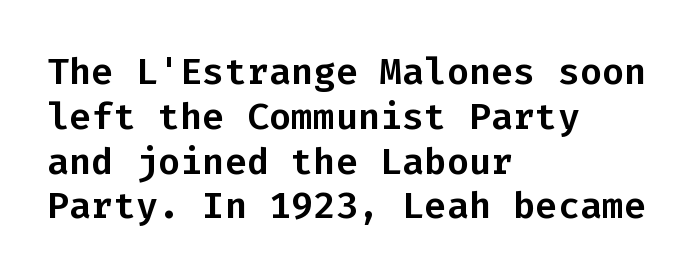
{"serif": "no", "italic": "no", "width": "normal", "stroke_contrast": "low", "x_height": "medium", "monospaced": "yes", "underline": "no", "align": "left", "line_spacing_ratio": 1.21, "letter_spacing": "normal", "letter_spacing_em": 0.0, "glyph_px": 37}
